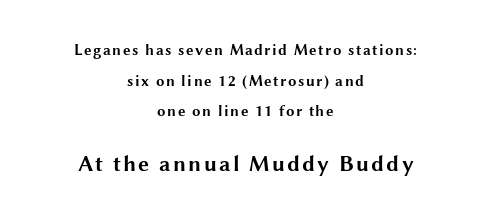
{"italic": "no", "bold": "yes", "underline": "no", "align": "center", "line_spacing": "loose", "line_spacing_ratio": 2.05, "larger_block": "second", "size_ratio": 1.47, "glyph_px": 22}
